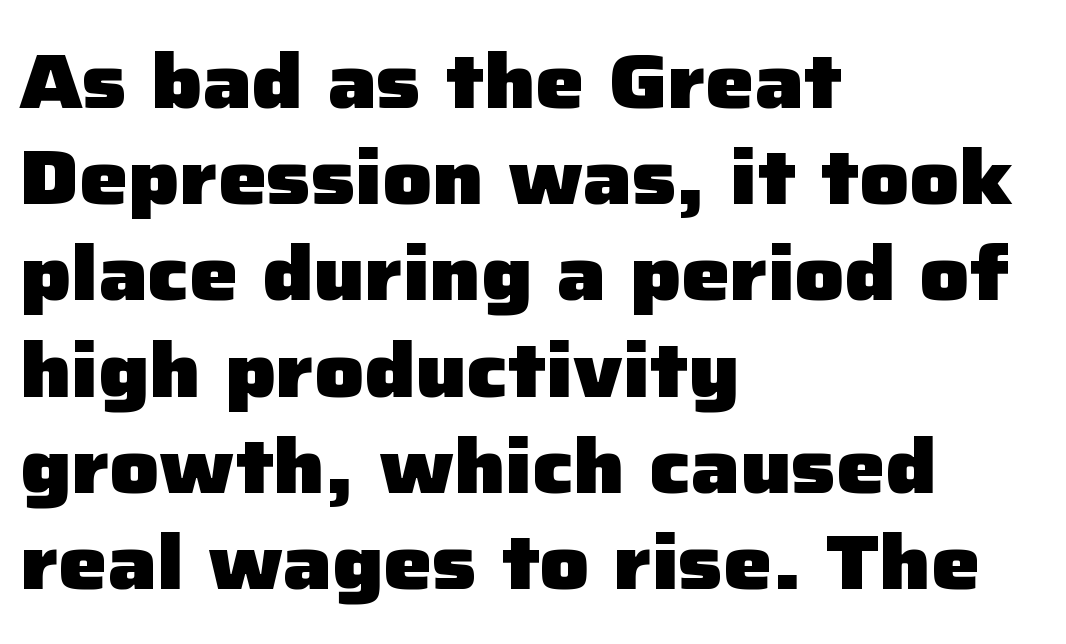
{"serif": "no", "italic": "no", "bold": "yes", "weight": "heavy", "width": "normal", "stroke_contrast": "low", "x_height": "medium", "monospaced": "no", "underline": "no", "align": "left", "line_spacing": "normal", "line_spacing_ratio": 1.25, "letter_spacing": "normal", "letter_spacing_em": 0.0, "glyph_px": 77}
